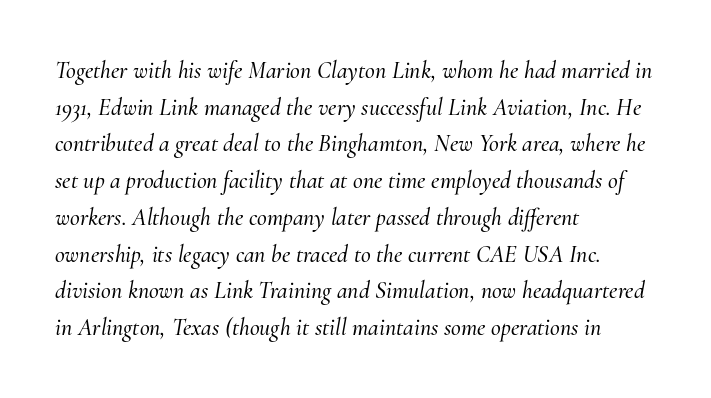
Notice how the stems are inclined rather than vertical — that's the hallmark of italics. Students, observe: this is what conventionally led text looks like. Characters follow at the spacing the type designer built in. Casual observation: everything's shoved over to the left. The zone under the glyphs is completely vacant.
